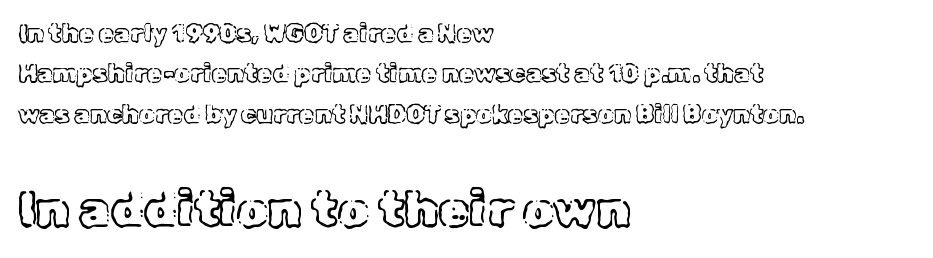
Q: Is the text italic (slanted)? A: No, it is upright.
Q: Is the text underlined? A: No.
Q: How is the paragraph aligned? A: Left-aligned.
Q: Is the spacing between letters normal or unusually wide? A: Normal.
Q: Is the spacing between lines tight, normal or loose? A: Normal.
Q: Which block of text is set in a larger size, the first (top) or the second (bottom)? A: The second (bottom) one.
Q: Width (condensed, normal, or wide)? A: Normal.
Q: x-height? A: Medium.
Q: Monospaced? A: No.
